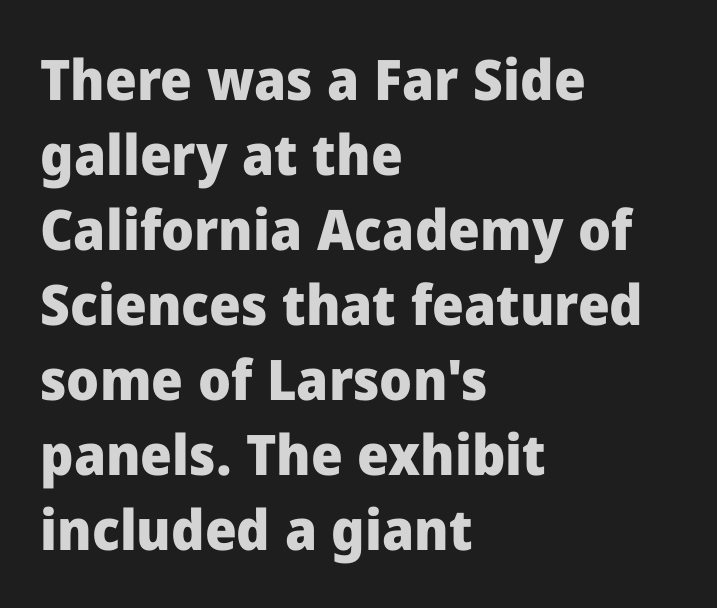
The image shows 56 px heavy sans-serif type, upright; set left-aligned, normal line spacing (1.34x), normal letter spacing, not underlined; low stroke contrast and a medium x-height.
